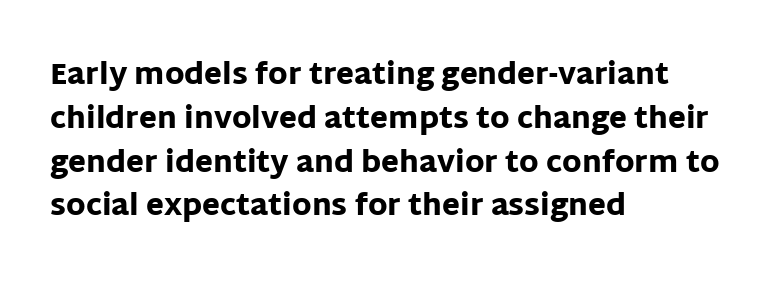
{"serif": "no", "italic": "no", "bold": "yes", "weight": "heavy", "width": "normal", "stroke_contrast": "low", "x_height": "large", "monospaced": "no", "underline": "no", "align": "left", "line_spacing": "normal", "line_spacing_ratio": 1.51, "letter_spacing": "normal", "letter_spacing_em": 0.0, "glyph_px": 29}
